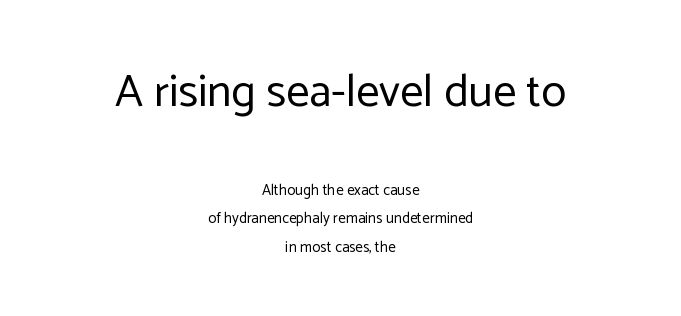
Q: Is the text bold? A: No.
Q: Is the text italic (slanted)? A: No, it is upright.
Q: Is the typeface a serif or a sans-serif typeface? A: Sans-serif.
Q: Is the text underlined? A: No.
Q: How is the paragraph aligned? A: Centered.
Q: Is the spacing between letters normal or unusually wide? A: Normal.
Q: Which block of text is set in a larger size, the first (top) or the second (bottom)? A: The first (top) one.
Q: Width (condensed, normal, or wide)? A: Normal.
Q: Stroke contrast? A: Low.
Q: x-height? A: Medium.
Q: Monospaced? A: No.
